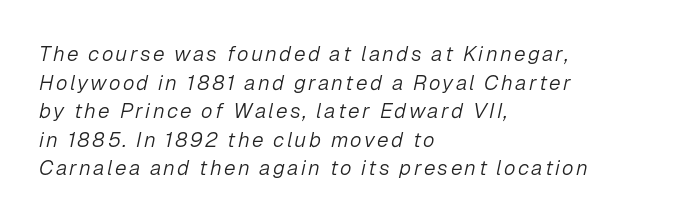
The image shows 21 px text type, italic (leaning right); set left-aligned, normal line spacing (1.36x), not underlined.
